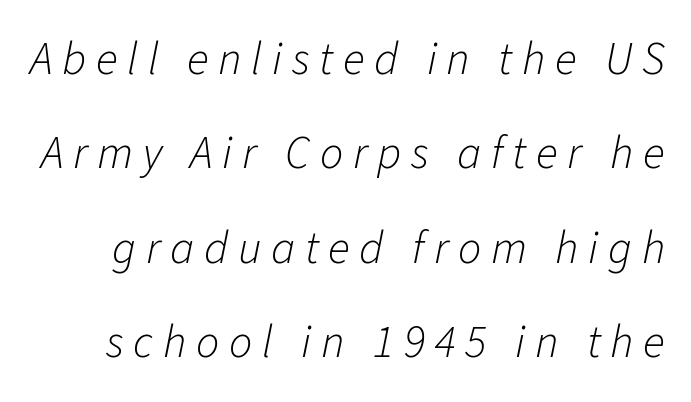
Q: Is the text bold? A: No.
Q: Is the text italic (slanted)? A: Yes, it leans right by about 11 degrees.
Q: Is the text underlined? A: No.
Q: Is the spacing between letters normal or unusually wide? A: Unusually wide.
Q: Is the spacing between lines tight, normal or loose? A: Loose.
Q: Width (condensed, normal, or wide)? A: Normal.
Q: Stroke contrast? A: Low.
Q: x-height? A: Medium.
Q: Monospaced? A: No.
